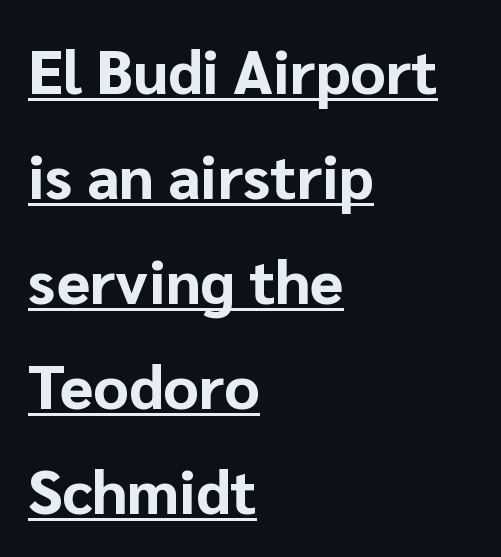
{"serif": "no", "italic": "no", "bold": "yes", "weight": "bold", "width": "normal", "stroke_contrast": "low", "x_height": "medium", "monospaced": "no", "underline": "yes", "align": "left", "line_spacing_ratio": 1.72, "letter_spacing": "normal", "letter_spacing_em": 0.0, "glyph_px": 61}
